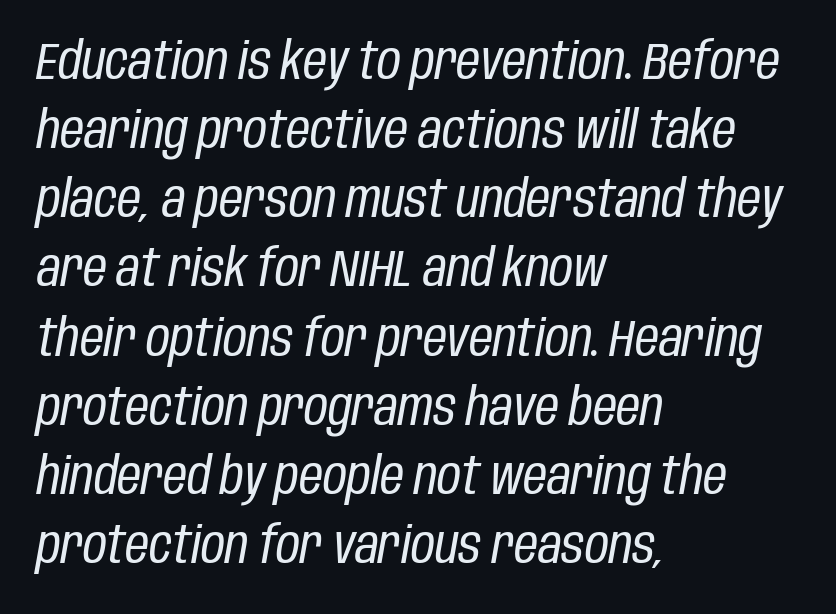
Q: Is the text bold? A: No.
Q: Is the text italic (slanted)? A: Yes, it leans right by about 10 degrees.
Q: Is the text underlined? A: No.
Q: How is the paragraph aligned? A: Left-aligned.
Q: Is the spacing between letters normal or unusually wide? A: Normal.
Q: Is the spacing between lines tight, normal or loose? A: Normal.
Q: Width (condensed, normal, or wide)? A: Condensed.
Q: Stroke contrast? A: Low.
Q: x-height? A: Large.
Q: Monospaced? A: No.
